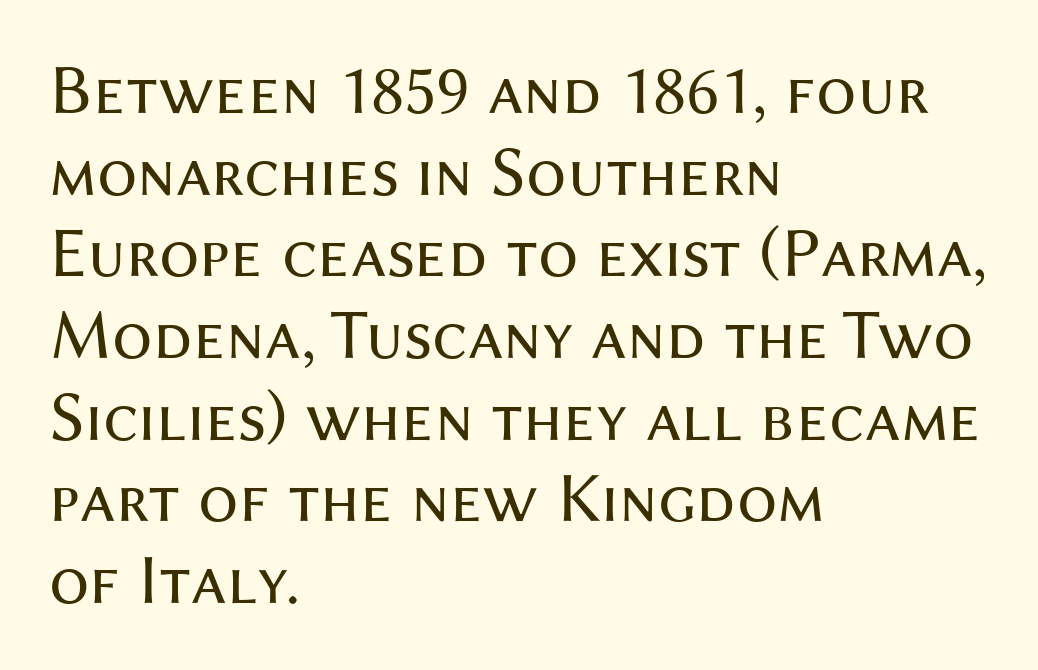
Q: Is the text bold? A: No.
Q: Is the text italic (slanted)? A: No, it is upright.
Q: Is the typeface a serif or a sans-serif typeface? A: Sans-serif.
Q: Is the text underlined? A: No.
Q: How is the paragraph aligned? A: Left-aligned.
Q: Is the spacing between letters normal or unusually wide? A: Normal.
Q: Is the spacing between lines tight, normal or loose? A: Tight.
Q: Width (condensed, normal, or wide)? A: Normal.
Q: Stroke contrast? A: Medium.
Q: x-height? A: Medium.
Q: Monospaced? A: No.
